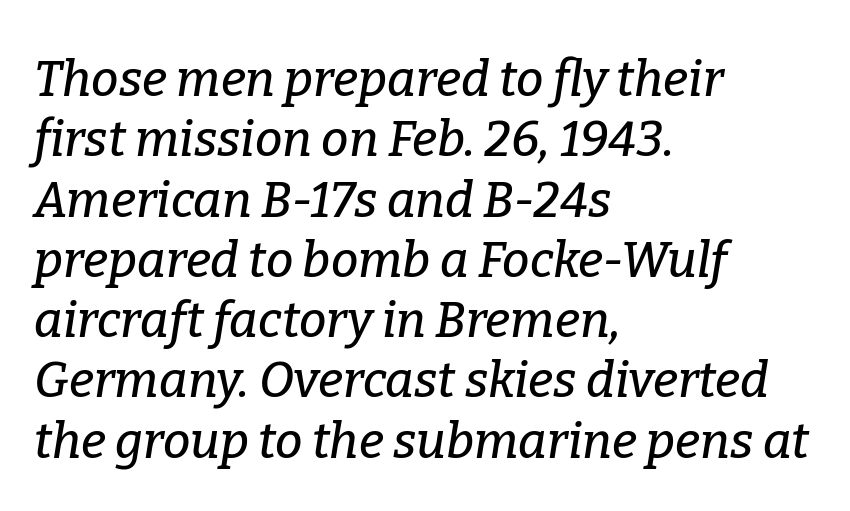
The image shows 49 px serif type, italic (leaning right); set left-aligned, line spacing 1.23x, normal letter spacing, not underlined; low stroke contrast and a medium x-height.
